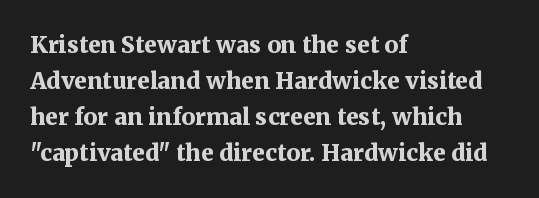
Q: Is the text bold? A: Yes.
Q: Is the text italic (slanted)? A: No, it is upright.
Q: Is the text underlined? A: No.
Q: How is the paragraph aligned? A: Left-aligned.
Q: Is the spacing between letters normal or unusually wide? A: Normal.
Q: Is the spacing between lines tight, normal or loose? A: Normal.
